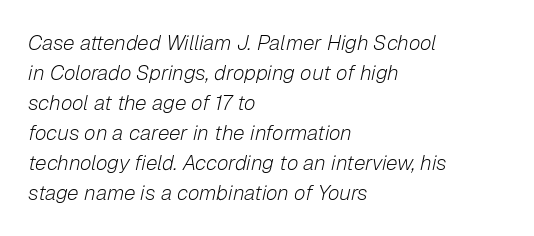
The image shows 21 px text type, italic (leaning right); set left-aligned, normal line spacing (1.43x), normal letter spacing, not underlined.
